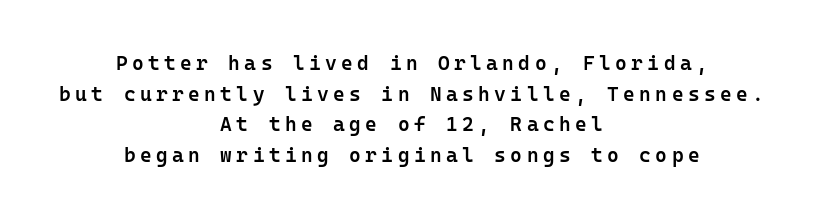
{"italic": "no", "bold": "semi", "underline": "no", "align": "center", "line_spacing": "normal", "line_spacing_ratio": 1.53, "letter_spacing": "wide", "letter_spacing_em": 0.22, "glyph_px": 20}
